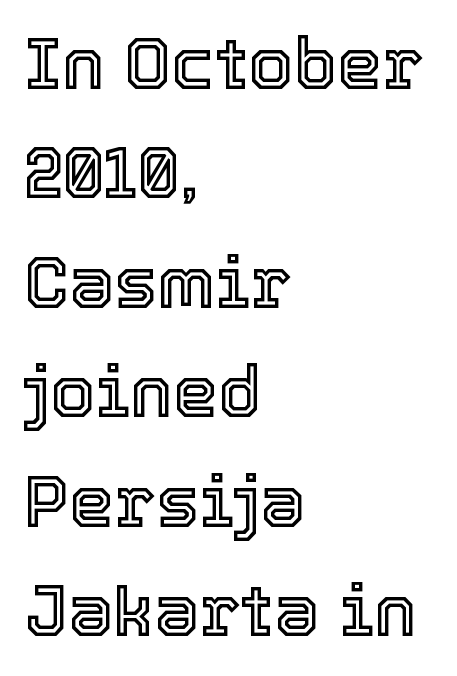
Line beginnings align vertically; line endings do not. Nope, not italic — everything's standing straight. This sample uses plain, unmodified letter spacing. Looks like regular typesetting: each glyph gets only the width it needs. In terms of leading, this rendering sits right in the middle. No word sits above an underline.
